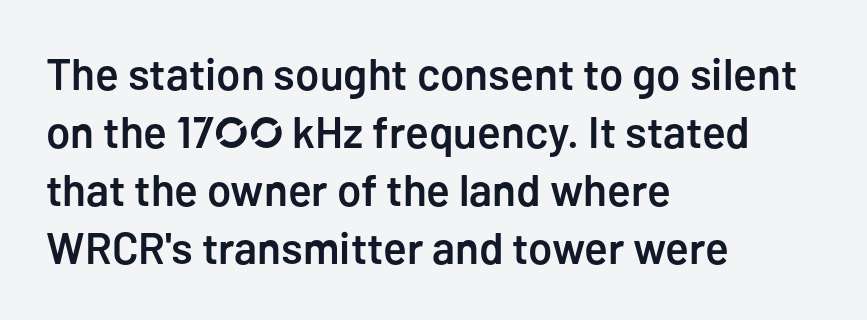
The image shows 44 px semibold sans-serif type, upright; set left-aligned, normal line spacing (1.32x), normal letter spacing, not underlined; low stroke contrast and a medium x-height.
